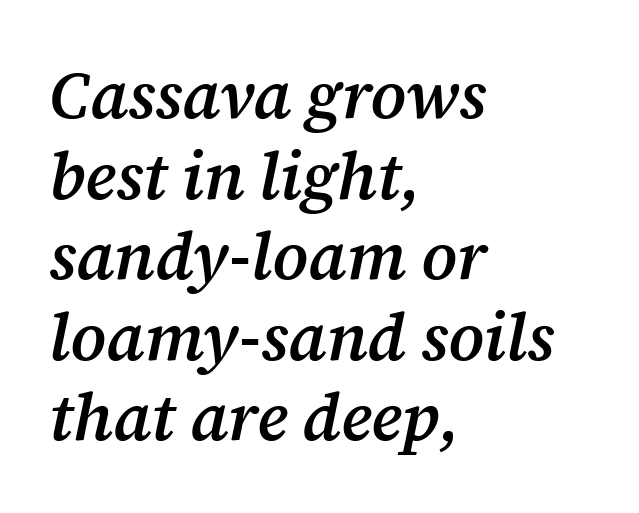
Default kerning and tracking; the words read as compact shapes. The specimen reads as italic at a glance. Horizontally, the lines are justified to the leading edge only. Bare-footed words on every line. These lines are composed in type with serifs.
